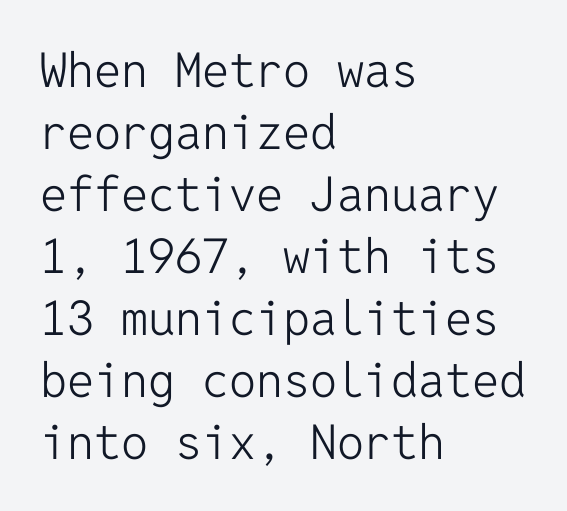
The font's upright variant was chosen for this text. Anything drawn beneath the words? Only blank space. Is the stroke heavy? The answer is a plain regular-or-lighter. Is there much room between lines? A standard amount, neither cramped nor airy. The rag falls on the right side of this text block.
